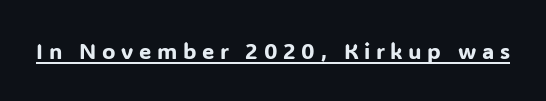
The image shows 22 px text type, upright; set unusually wide letter spacing (+0.25 em), underlined.
